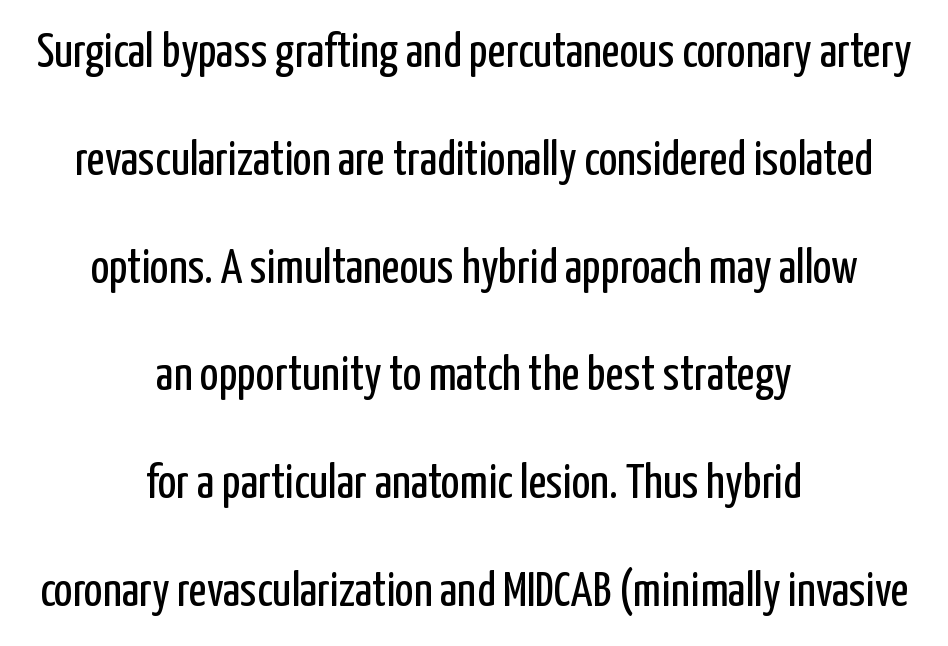
The image shows 49 px regular-weight, condensed sans-serif type, upright; set centered, loose line spacing (2.2x), normal letter spacing, not underlined; low stroke contrast and a medium x-height.
